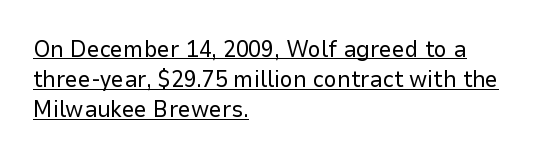
{"italic": "no", "bold": "no", "underline": "yes", "align": "left", "line_spacing": "normal", "line_spacing_ratio": 1.31, "letter_spacing": "normal", "letter_spacing_em": 0.0, "glyph_px": 23}
